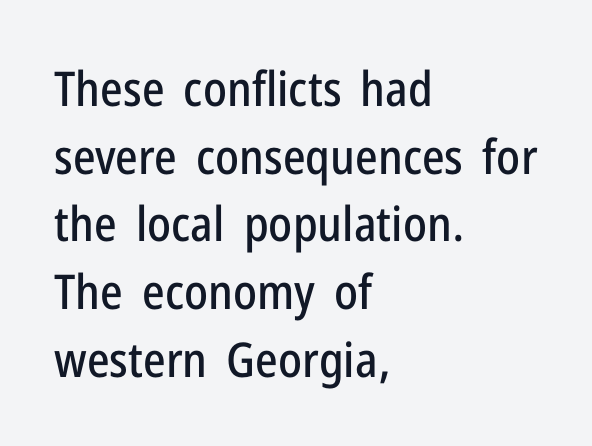
Q: Is the text italic (slanted)? A: No, it is upright.
Q: Is the typeface a serif or a sans-serif typeface? A: Sans-serif.
Q: Is the text underlined? A: No.
Q: How is the paragraph aligned? A: Left-aligned.
Q: Is the spacing between letters normal or unusually wide? A: Normal.
Q: Is the spacing between lines tight, normal or loose? A: Normal.
Q: Width (condensed, normal, or wide)? A: Condensed.
Q: Stroke contrast? A: Low.
Q: x-height? A: Medium.
Q: Monospaced? A: No.
